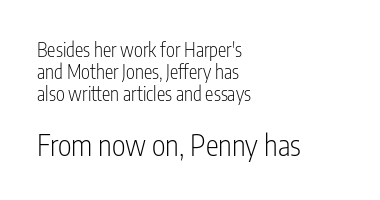
The block of text is dense from top to bottom, with scant space between rows. The lines in this sample share a left origin and differ only in where they stop. Looks like regular typesetting: each glyph gets only the width it needs. Has an underline been added? It has not.
